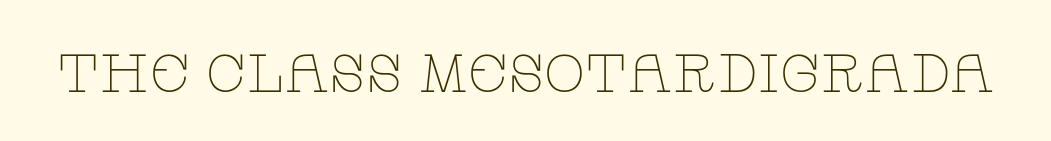
Q: Is the text bold? A: No.
Q: Is the text italic (slanted)? A: No, it is upright.
Q: Is the typeface a serif or a sans-serif typeface? A: Serif.
Q: Is the text underlined? A: No.
Q: Is the spacing between letters normal or unusually wide? A: Normal.
Q: Width (condensed, normal, or wide)? A: Wide.
Q: Stroke contrast? A: Low.
Q: x-height? A: Large.
Q: Monospaced? A: No.
